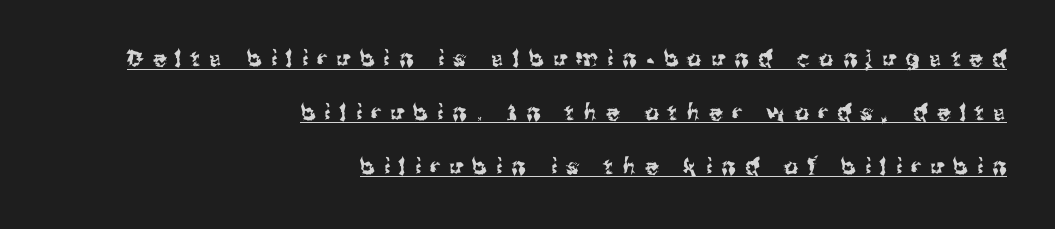
The image shows 22 px text type, upright; set right-aligned, loose line spacing (2.45x), unusually wide letter spacing (+0.44 em), underlined.
